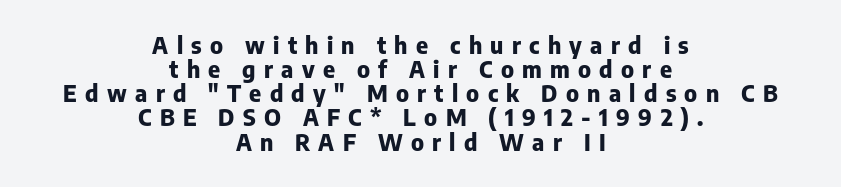
These lines carry a lot of weight — the face is fully bold. Is there any slant? The stems are plumb. The passage is arranged like a title page — every line centered. The space directly below the letters is spotless. This block would grow much taller if given ordinary leading; it's compressed now. Is the letter spacing exaggerated? Yes — the characters are pushed far apart.
